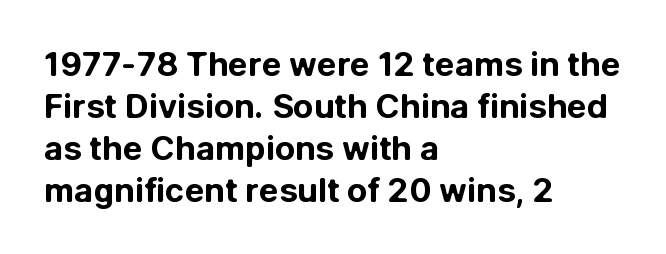
Q: Is the text bold? A: Yes.
Q: Is the text italic (slanted)? A: No, it is upright.
Q: Is the typeface a serif or a sans-serif typeface? A: Sans-serif.
Q: Is the text underlined? A: No.
Q: How is the paragraph aligned? A: Left-aligned.
Q: Is the spacing between letters normal or unusually wide? A: Normal.
Q: Is the spacing between lines tight, normal or loose? A: Normal.
Q: Width (condensed, normal, or wide)? A: Normal.
Q: Stroke contrast? A: Low.
Q: x-height? A: Medium.
Q: Monospaced? A: No.
